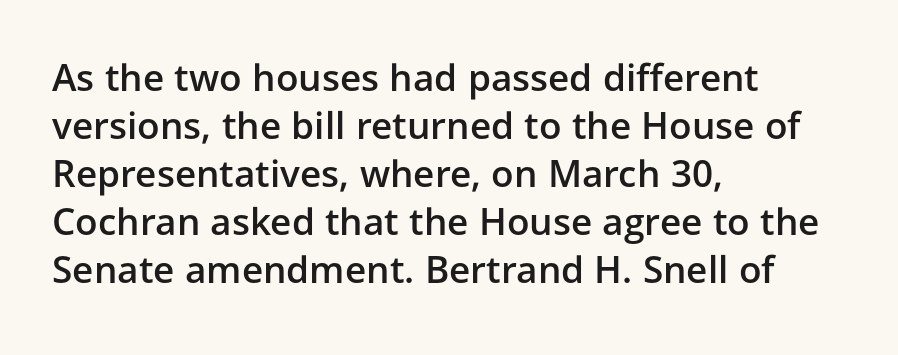
No extra tracking has been applied to these lines. Looks like regular typesetting: each glyph gets only the width it needs. Do the letters lean? They stand straight. The typesetter chose a ragged-right arrangement here. The leading is moderate, giving the passage an even texture.
